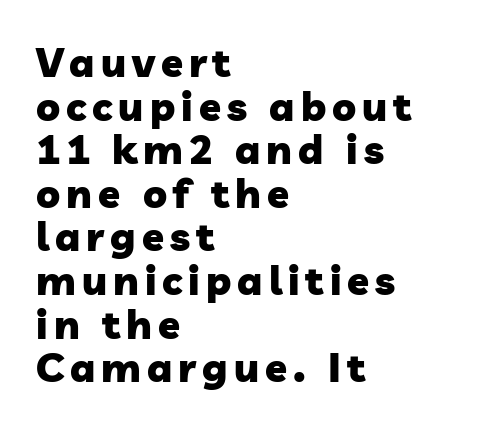
Leftover space on each line is placed entirely after the last word. The passage shown is typeset with a sans-serif family. Here the designer chose a conventional face with non-uniform glyph widths. Clear beneath every line of the passage. The vertical gap from one line to the next is small. Heavy-handed strokes throughout: this text is bold.
